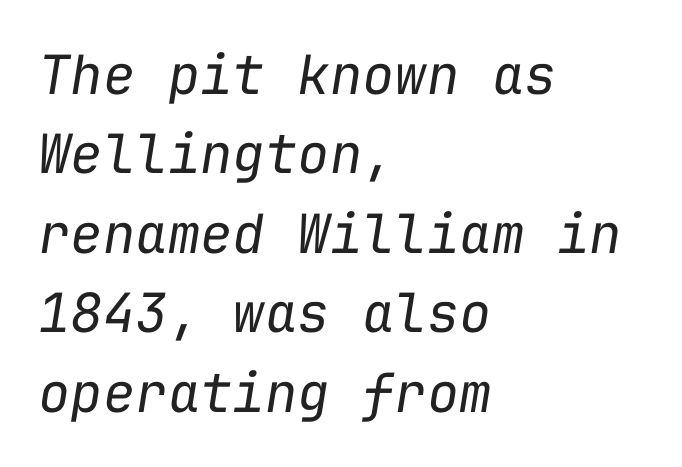
The image shows 54 px regular-weight type, italic (leaning right), monospaced; set left-aligned, normal line spacing (1.47x), normal letter spacing, not underlined; low stroke contrast and a medium x-height.
